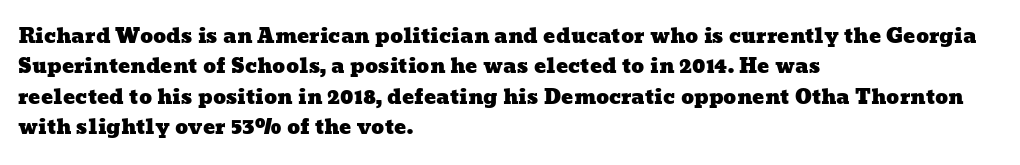
The image shows 20 px text type; set left-aligned, normal line spacing (1.52x), normal letter spacing, not underlined.
